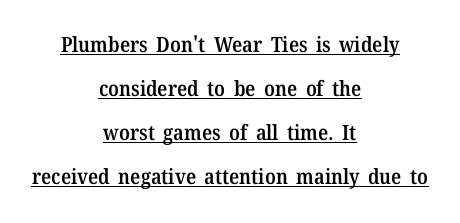
Quick note: not italic, upright. The sample's only ornament is a line tracing under the words. You could call the tracking neutral — neither tight nor loose. Visually the block forms a symmetrical silhouette, jagged on both flanks.
